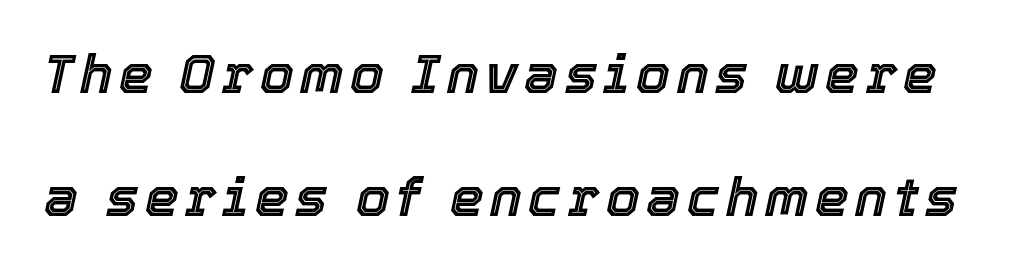
Q: Is the text italic (slanted)? A: Yes, it leans right by about 12 degrees.
Q: Is the text underlined? A: No.
Q: Is the spacing between lines tight, normal or loose? A: Loose.
Q: Width (condensed, normal, or wide)? A: Normal.
Q: x-height? A: Medium.
Q: Monospaced? A: No.
